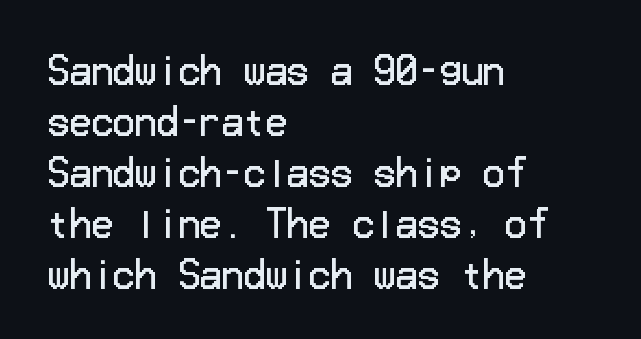
Every stem runs plumb, perpendicular to the baseline. Horizontal alignment here is leftward, the default for most running prose. The designer left line spacing at the default. Is the type heavy? It reads as light-to-regular instead. The strip under each line holds only bare page.
